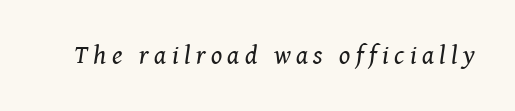
Q: Is the text bold? A: No.
Q: Is the text italic (slanted)? A: Yes, it leans right by about 8 degrees.
Q: Is the text underlined? A: No.
Q: Is the spacing between letters normal or unusually wide? A: Unusually wide.
